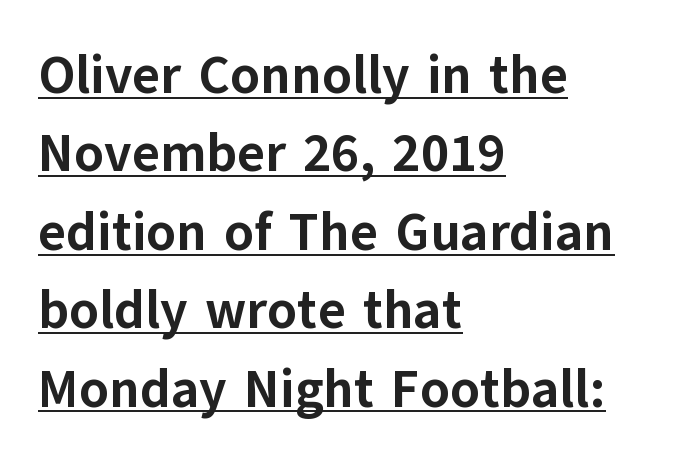
{"serif": "no", "italic": "no", "bold": "yes", "weight": "bold", "width": "normal", "stroke_contrast": "low", "x_height": "medium", "monospaced": "no", "underline": "yes", "align": "left", "line_spacing": "normal", "line_spacing_ratio": 1.48, "letter_spacing": "normal", "letter_spacing_em": 0.0, "glyph_px": 53}
